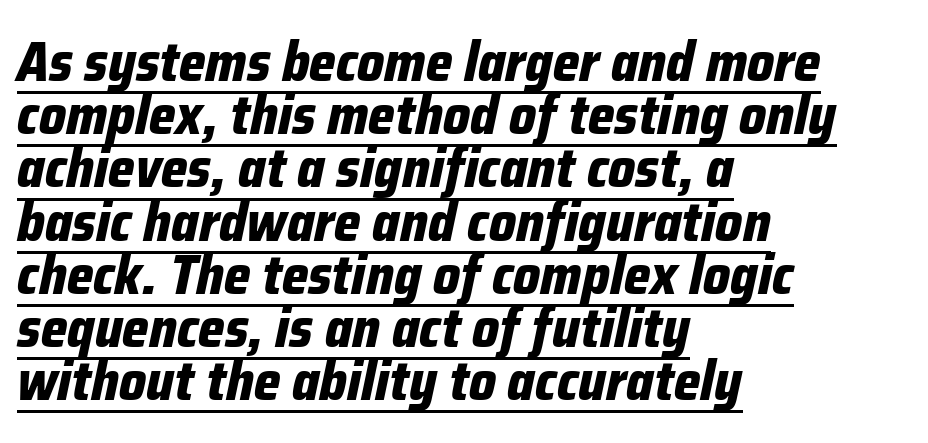
Q: Is the text bold? A: Yes.
Q: Is the text italic (slanted)? A: Yes, it leans right by about 12 degrees.
Q: Is the text underlined? A: Yes.
Q: How is the paragraph aligned? A: Left-aligned.
Q: Is the spacing between letters normal or unusually wide? A: Normal.
Q: Is the spacing between lines tight, normal or loose? A: Tight.
Q: Width (condensed, normal, or wide)? A: Condensed.
Q: Stroke contrast? A: Low.
Q: x-height? A: Medium.
Q: Monospaced? A: No.
